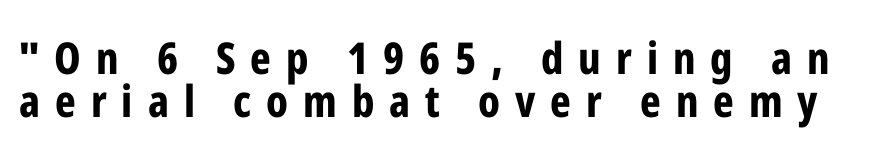
Examine the stroke ends and you'll find no serifs. Regarding leading, the lines here are crowded together. Chunky letters — that's bold for sure. Bare-footed words on every line. The rendering inserts visible extra space after every character. You could not count columns in this text — the font is proportionally spaced.
